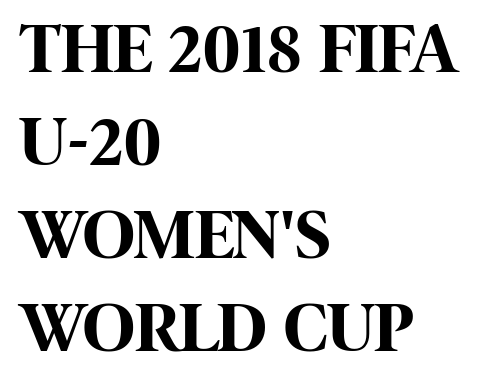
{"serif": "no", "italic": "no", "bold": "yes", "weight": "bold", "width": "condensed", "stroke_contrast": "high", "x_height": "large", "monospaced": "no", "underline": "no", "align": "left", "line_spacing": "normal", "line_spacing_ratio": 1.31, "letter_spacing": "normal", "letter_spacing_em": 0.0, "glyph_px": 71}
